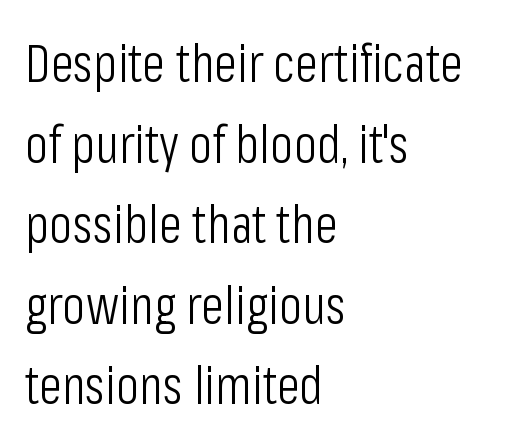
The image shows 53 px light, condensed sans-serif type, upright; set left-aligned, normal line spacing (1.52x), normal letter spacing, not underlined; low stroke contrast and a medium x-height.
